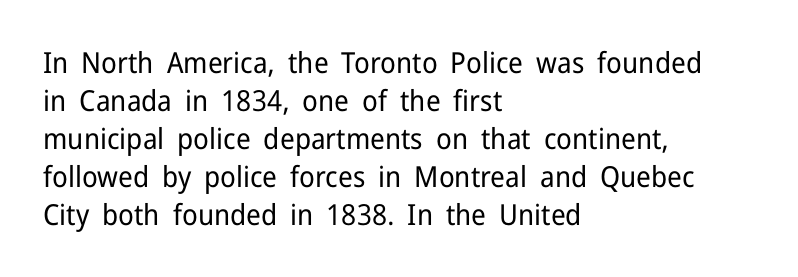
Q: Is the text bold? A: No.
Q: Is the text italic (slanted)? A: No, it is upright.
Q: Is the typeface a serif or a sans-serif typeface? A: Sans-serif.
Q: Is the text underlined? A: No.
Q: How is the paragraph aligned? A: Left-aligned.
Q: Is the spacing between letters normal or unusually wide? A: Normal.
Q: Is the spacing between lines tight, normal or loose? A: Normal.
Q: Width (condensed, normal, or wide)? A: Normal.
Q: Stroke contrast? A: Low.
Q: x-height? A: Medium.
Q: Monospaced? A: No.
